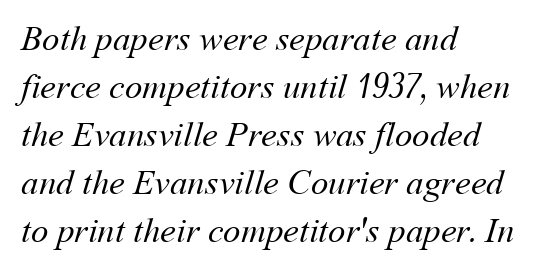
Q: Is the text bold? A: No.
Q: Is the text underlined? A: No.
Q: How is the paragraph aligned? A: Left-aligned.
Q: Is the spacing between letters normal or unusually wide? A: Normal.
Q: Is the spacing between lines tight, normal or loose? A: Normal.
Q: Width (condensed, normal, or wide)? A: Normal.
Q: Stroke contrast? A: Medium.
Q: x-height? A: Medium.
Q: Monospaced? A: No.
